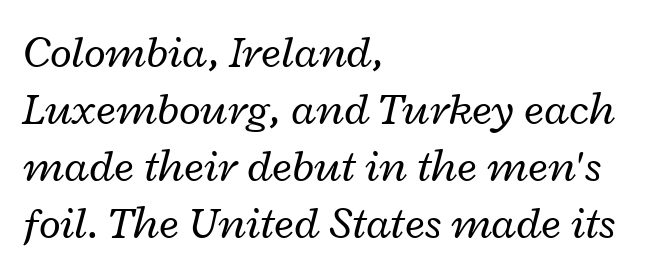
Q: Is the text bold? A: No.
Q: Is the text italic (slanted)? A: Yes, it leans right by about 12 degrees.
Q: Is the text underlined? A: No.
Q: How is the paragraph aligned? A: Left-aligned.
Q: Is the spacing between letters normal or unusually wide? A: Normal.
Q: Is the spacing between lines tight, normal or loose? A: Normal.
Q: Width (condensed, normal, or wide)? A: Wide.
Q: Stroke contrast? A: Low.
Q: x-height? A: Medium.
Q: Monospaced? A: No.
